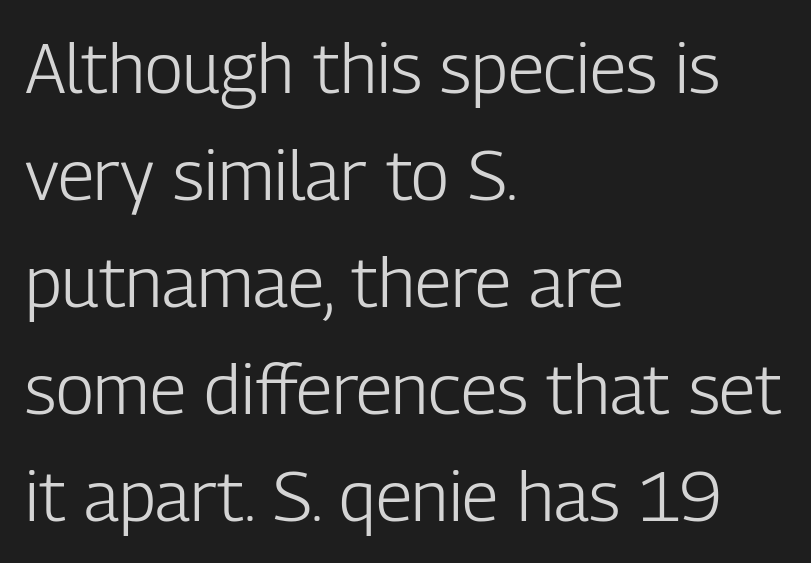
Serifs: no, the terminals of the letterforms are clean. A clean baseline with only descenders dipping below it. Looks like regular typesetting: each glyph gets only the width it needs. How are the letters spaced? Ordinarily, with no added tracking. Heft: none added — not bold.
